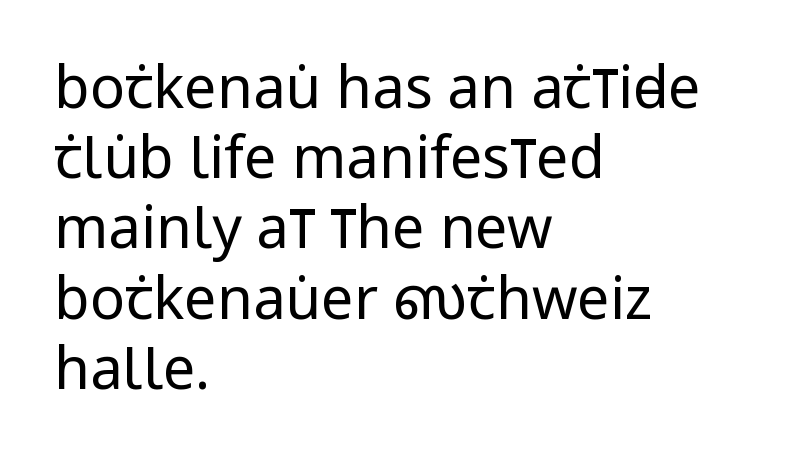
The image shows 58 px regular-weight, condensed sans-serif type, upright; set left-aligned, line spacing 1.21x, normal letter spacing, not underlined; low stroke contrast and a large x-height.
